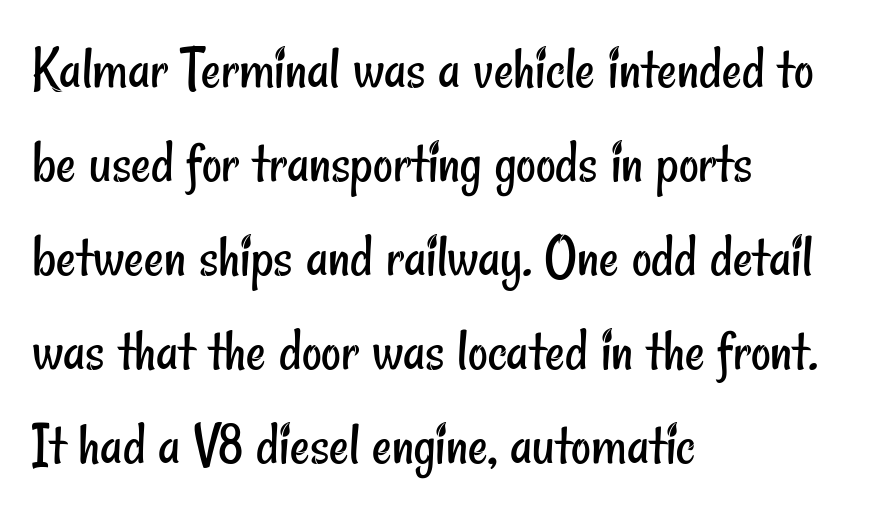
Q: Is the text bold? A: No.
Q: Is the typeface a serif or a sans-serif typeface? A: Sans-serif.
Q: Is the text underlined? A: No.
Q: How is the paragraph aligned? A: Left-aligned.
Q: Is the spacing between letters normal or unusually wide? A: Normal.
Q: Is the spacing between lines tight, normal or loose? A: Normal.
Q: Width (condensed, normal, or wide)? A: Condensed.
Q: Stroke contrast? A: Low.
Q: x-height? A: Small.
Q: Monospaced? A: No.
